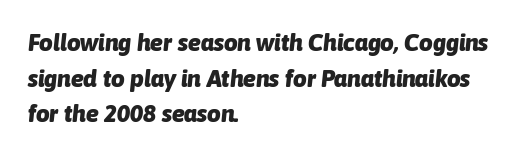
Q: Is the text bold? A: Yes.
Q: Is the text italic (slanted)? A: Yes, it leans right by about 6 degrees.
Q: Is the text underlined? A: No.
Q: How is the paragraph aligned? A: Left-aligned.
Q: Is the spacing between letters normal or unusually wide? A: Normal.
Q: Is the spacing between lines tight, normal or loose? A: Normal.
